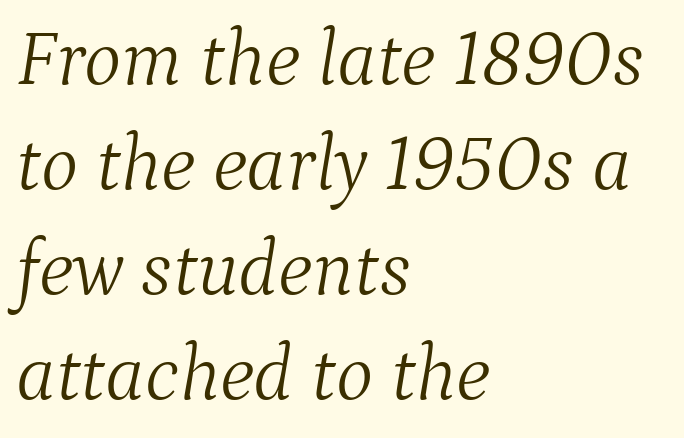
Q: Is the text bold? A: No.
Q: Is the text italic (slanted)? A: Yes, it leans right by about 9 degrees.
Q: Is the typeface a serif or a sans-serif typeface? A: Serif.
Q: Is the text underlined? A: No.
Q: How is the paragraph aligned? A: Left-aligned.
Q: Is the spacing between letters normal or unusually wide? A: Normal.
Q: Is the spacing between lines tight, normal or loose? A: Normal.
Q: Width (condensed, normal, or wide)? A: Normal.
Q: Stroke contrast? A: Medium.
Q: x-height? A: Medium.
Q: Monospaced? A: No.
